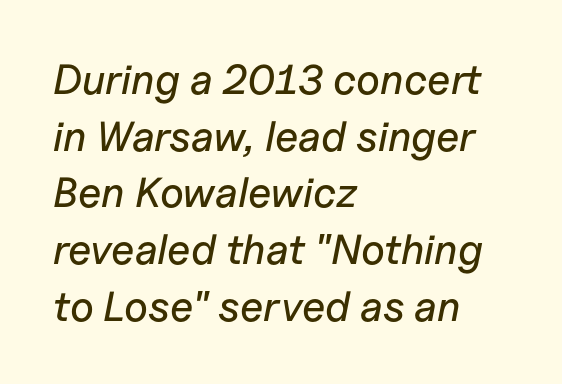
Q: Is the text italic (slanted)? A: Yes, it leans right by about 11 degrees.
Q: Is the text underlined? A: No.
Q: How is the paragraph aligned? A: Left-aligned.
Q: Is the spacing between letters normal or unusually wide? A: Normal.
Q: Is the spacing between lines tight, normal or loose? A: Normal.
Q: Width (condensed, normal, or wide)? A: Normal.
Q: Stroke contrast? A: Low.
Q: x-height? A: Medium.
Q: Monospaced? A: No.
